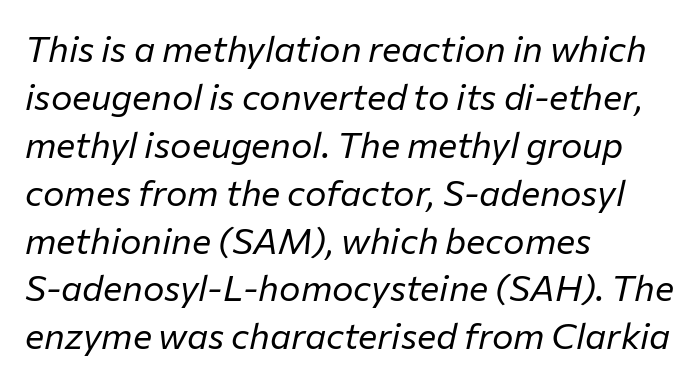
The image shows 36 px regular-weight type, italic (leaning right); set left-aligned, normal line spacing (1.33x), normal letter spacing, not underlined; low stroke contrast and a medium x-height.
